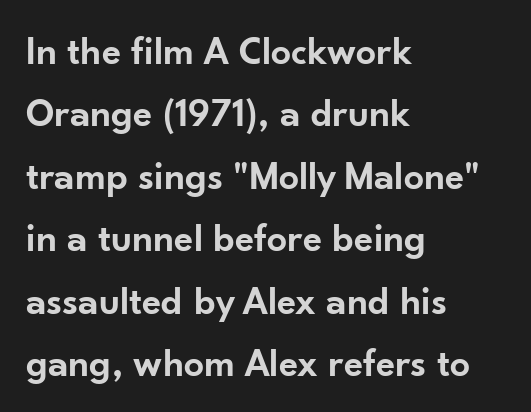
Q: Is the text bold? A: Semi-bold.
Q: Is the text italic (slanted)? A: No, it is upright.
Q: Is the typeface a serif or a sans-serif typeface? A: Sans-serif.
Q: Is the text underlined? A: No.
Q: How is the paragraph aligned? A: Left-aligned.
Q: Is the spacing between letters normal or unusually wide? A: Normal.
Q: Is the spacing between lines tight, normal or loose? A: Normal.
Q: Width (condensed, normal, or wide)? A: Normal.
Q: Stroke contrast? A: Low.
Q: x-height? A: Small.
Q: Monospaced? A: No.
